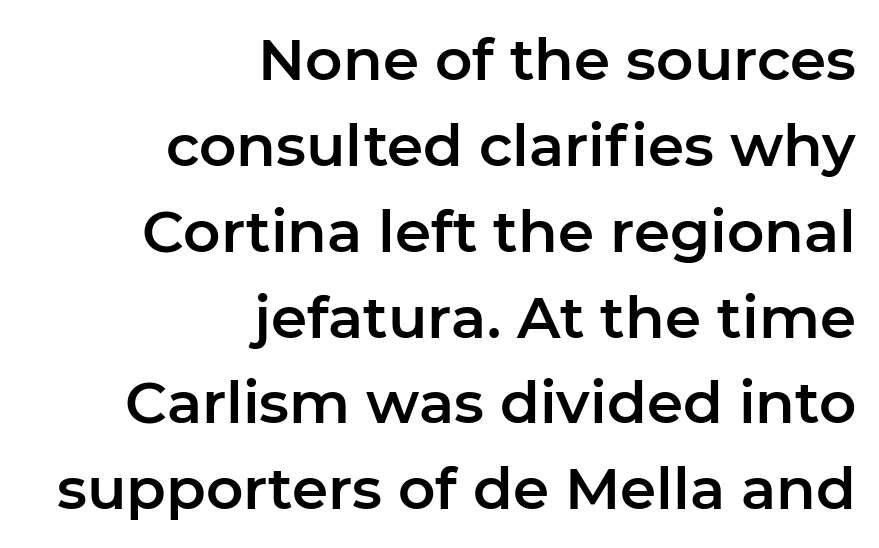
The line-height multiplier appears to be the usual default. In terms of letterspacing, this is plain default setting. Has an underline been added? It has not. Here the designer chose a conventional face with non-uniform glyph widths. Every row of glyphs terminates at an identical x-position on the right.
